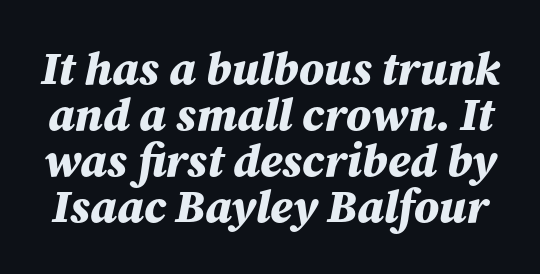
Q: Is the text bold? A: Yes.
Q: Is the text italic (slanted)? A: Yes, it leans right by about 12 degrees.
Q: Is the text underlined? A: No.
Q: Is the spacing between letters normal or unusually wide? A: Normal.
Q: Is the spacing between lines tight, normal or loose? A: Tight.
Q: Width (condensed, normal, or wide)? A: Normal.
Q: Stroke contrast? A: Medium.
Q: x-height? A: Medium.
Q: Monospaced? A: No.
